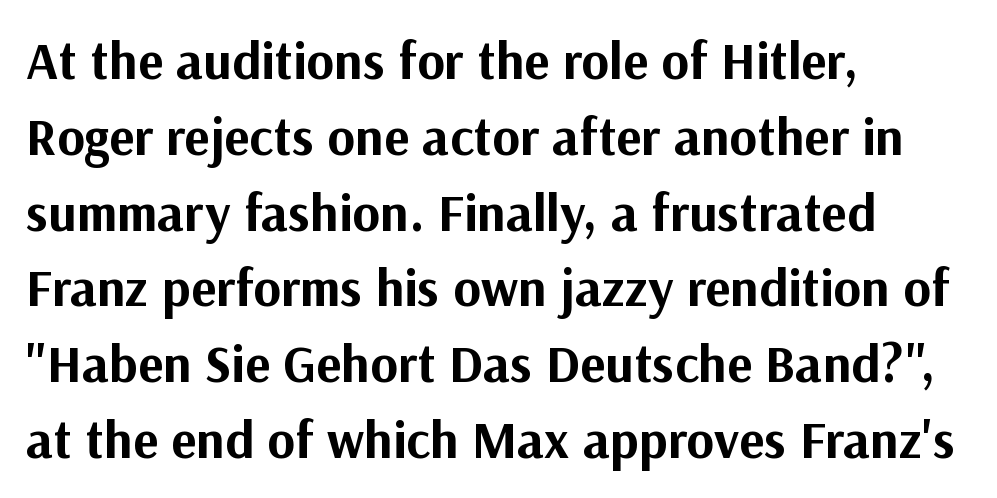
Q: Is the text bold? A: Yes.
Q: Is the text italic (slanted)? A: No, it is upright.
Q: Is the typeface a serif or a sans-serif typeface? A: Sans-serif.
Q: Is the text underlined? A: No.
Q: How is the paragraph aligned? A: Left-aligned.
Q: Is the spacing between letters normal or unusually wide? A: Normal.
Q: Is the spacing between lines tight, normal or loose? A: Normal.
Q: Width (condensed, normal, or wide)? A: Normal.
Q: Stroke contrast? A: Medium.
Q: x-height? A: Medium.
Q: Monospaced? A: No.
